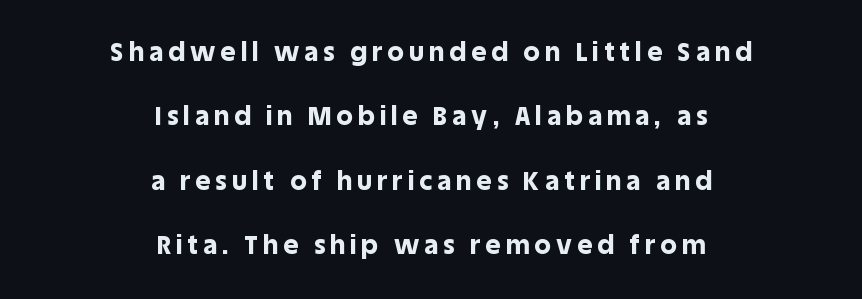
The passage shown is emphatically bold. Look at the tracking — it's clearly loosened, letters drifting apart. Quick note: not italic, upright. If you folded the block vertically in half, each line would mirror itself in length.
